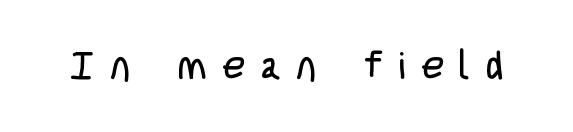
{"serif": "no", "italic": "no", "bold": "no", "weight": "regular", "width": "condensed", "stroke_contrast": "low", "x_height": "large", "monospaced": "no", "underline": "no", "letter_spacing": "wide", "letter_spacing_em": 0.4, "glyph_px": 39}
